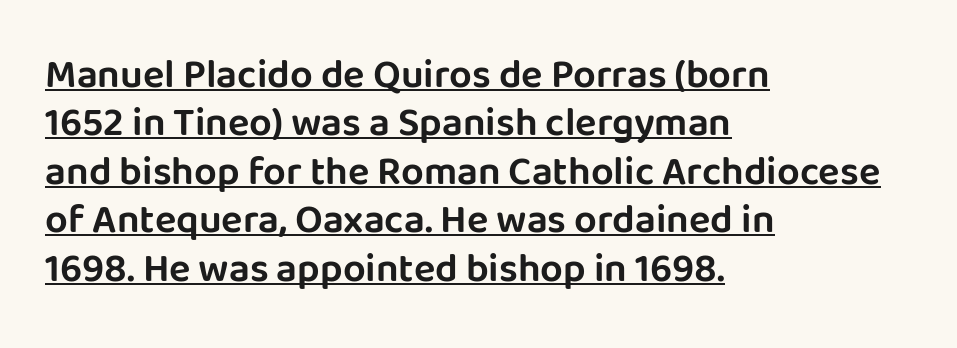
The image shows 40 px sans-serif type, upright; set left-aligned, line spacing 1.21x, normal letter spacing, underlined; low stroke contrast and a large x-height.
